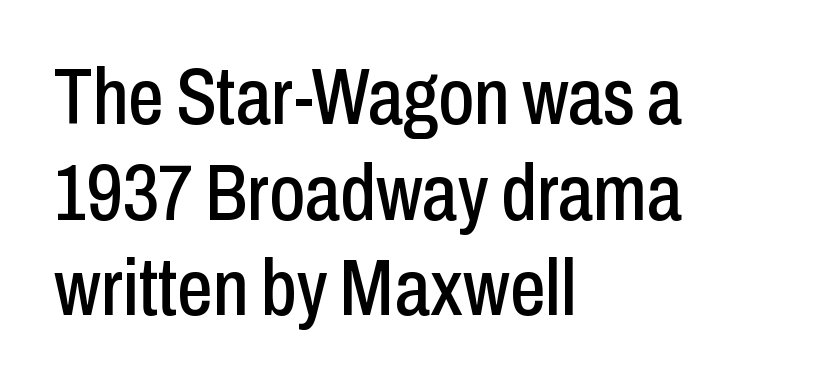
{"serif": "no", "italic": "no", "width": "condensed", "stroke_contrast": "low", "x_height": "medium", "monospaced": "no", "underline": "no", "align": "left", "line_spacing_ratio": 1.21, "letter_spacing": "normal", "letter_spacing_em": 0.0, "glyph_px": 79}
